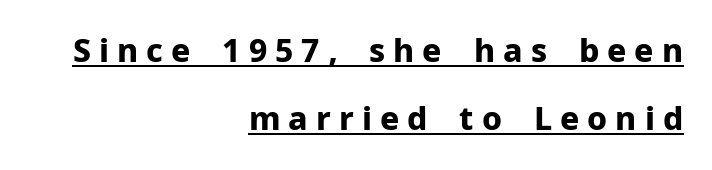
A full-strength bold gives these letters their thick strokes. Visually the block forms a straight wall on the right and a jagged coastline on the left. The rendered words wear a rule along their underside. The tracking reads as deliberately expanded to a designer's eye. Stroke terminals: plain, sans-serif. Spacing verdict: proportional, widths tailored to each character.
